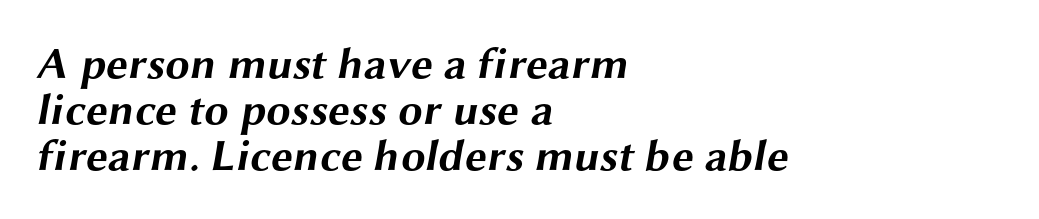
Q: Is the text bold? A: Yes.
Q: Is the typeface a serif or a sans-serif typeface? A: Sans-serif.
Q: Is the text underlined? A: No.
Q: How is the paragraph aligned? A: Left-aligned.
Q: Is the spacing between letters normal or unusually wide? A: Normal.
Q: Is the spacing between lines tight, normal or loose? A: Tight.
Q: Width (condensed, normal, or wide)? A: Wide.
Q: Stroke contrast? A: Medium.
Q: x-height? A: Medium.
Q: Monospaced? A: No.
